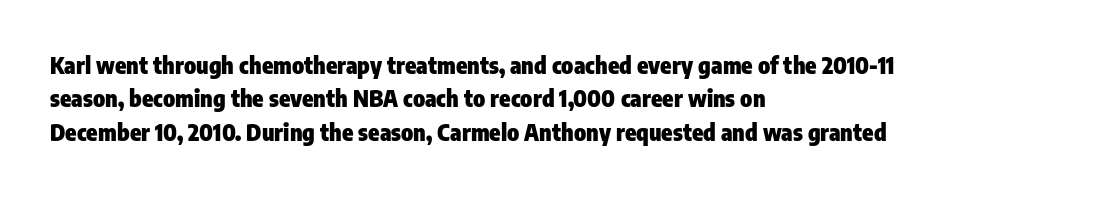
Every letter is thick-stroked: bold, no question. The space directly below the letters is spotless. How would I describe the line gaps? Plain and ordinary. A classic flush-left, rag-right setting is used for this passage. The specimen reads as upright at a glance.
